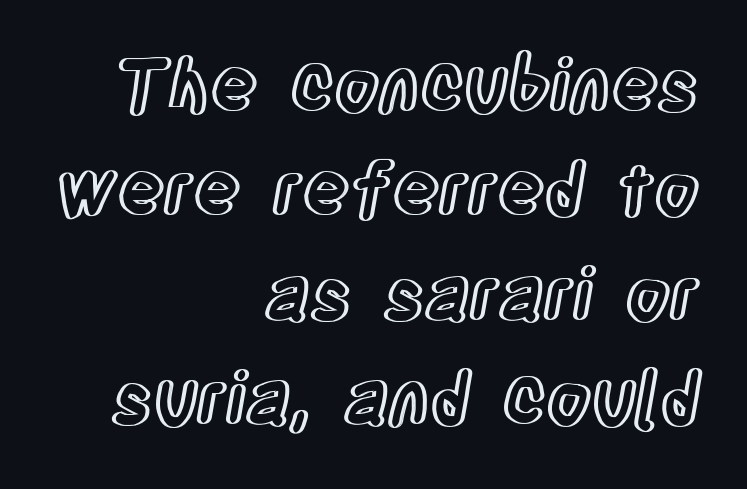
The image shows 72 px condensed type; set right-aligned, normal line spacing (1.45x), normal letter spacing, not underlined; a large x-height.
